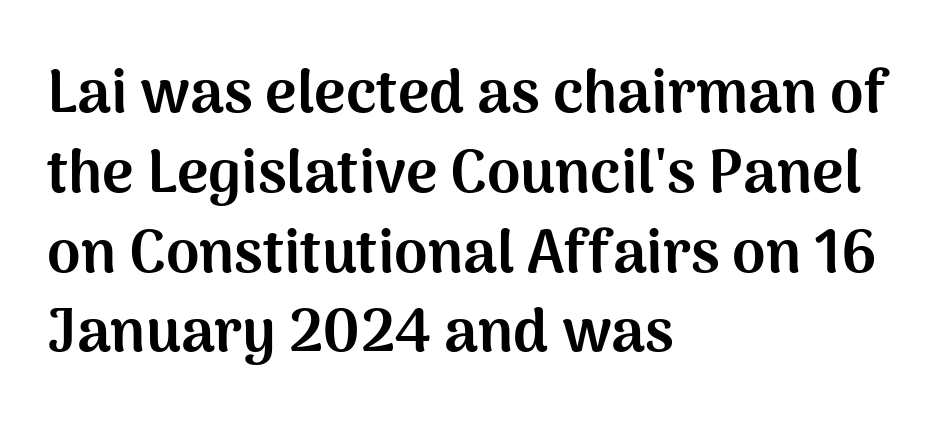
Posture: upright roman. The lines are quadded left. Honestly, there is no underline to notice here at all. Every letter is thick-stroked: bold, no question.
